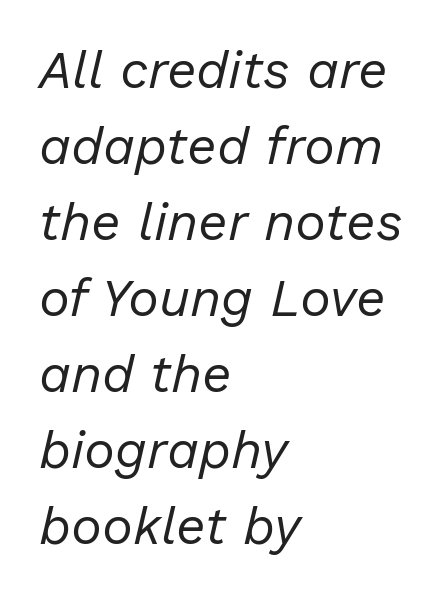
A normal amount of white space separates one row of letters from the next. Stem width sits at or under what a default text font uses. This sample has the flowing, uneven cadence of proportional lettering. Observe the lean: these are italic letterforms. Decoration check: the copy has no underline. A student would call this left alignment; a typographer would say flush left, rag right.
